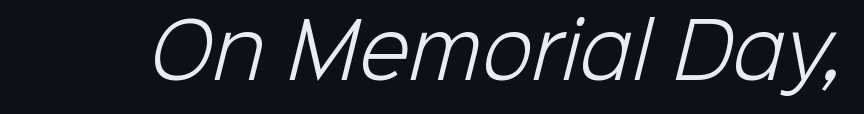
{"serif": "no", "bold": "no", "weight": "light", "width": "normal", "stroke_contrast": "low", "x_height": "medium", "monospaced": "no", "underline": "no", "letter_spacing": "normal", "letter_spacing_em": 0.0, "glyph_px": 75}
